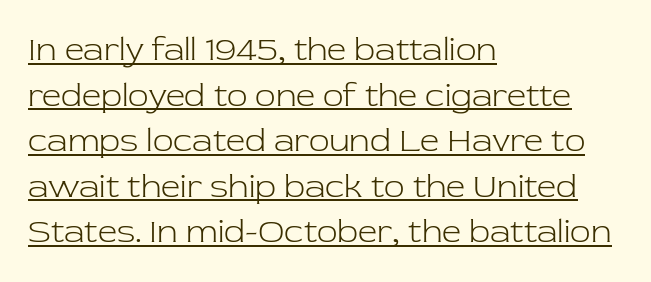
Looks like regular typesetting: each glyph gets only the width it needs. When letters stand straight like this, we call the style roman or upright. Each word holds together tightly as a unit, with standard inter-letter gaps. The weight tops out at a normal text grade. Honestly, the row spacing looks completely unremarkable.
